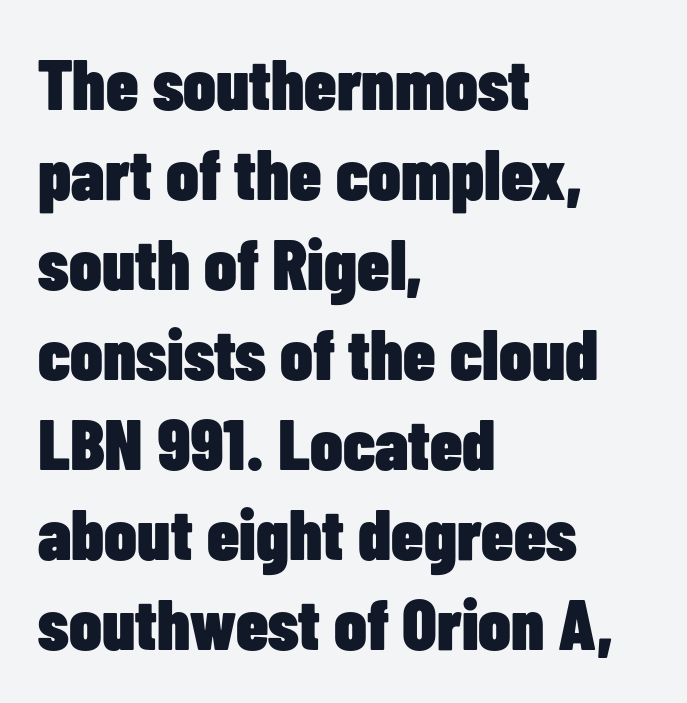
{"serif": "no", "italic": "no", "bold": "yes", "weight": "heavy", "width": "condensed", "stroke_contrast": "low", "x_height": "medium", "monospaced": "no", "underline": "no", "align": "left", "line_spacing": "normal", "line_spacing_ratio": 1.25, "letter_spacing": "normal", "letter_spacing_em": 0.0, "glyph_px": 72}
